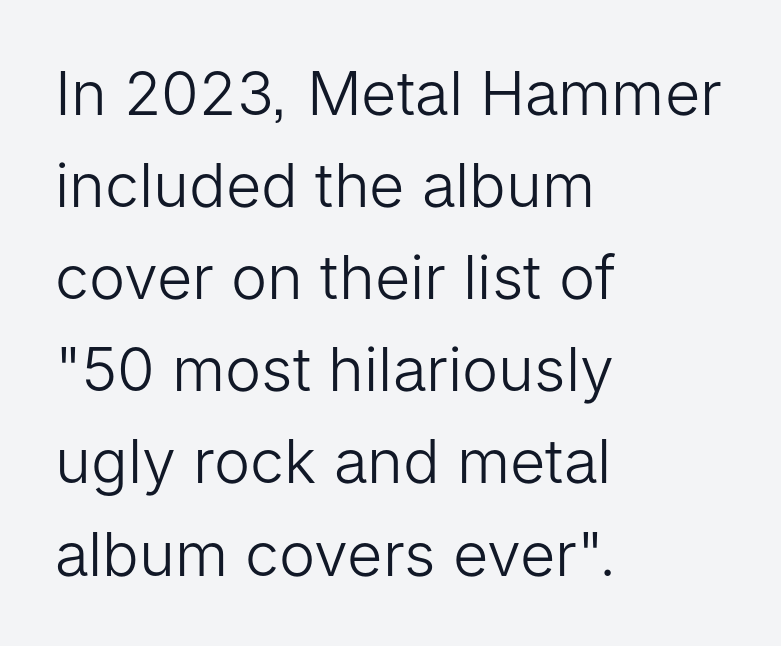
{"serif": "no", "italic": "no", "bold": "no", "weight": "light", "width": "normal", "stroke_contrast": "low", "x_height": "medium", "monospaced": "no", "underline": "no", "align": "left", "line_spacing": "normal", "line_spacing_ratio": 1.51, "letter_spacing": "normal", "letter_spacing_em": 0.0, "glyph_px": 61}
